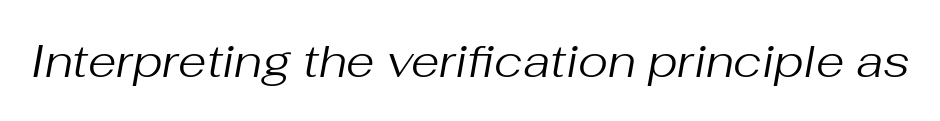
Q: Is the text bold? A: No.
Q: Is the text italic (slanted)? A: Yes, it leans right by about 10 degrees.
Q: Is the text underlined? A: No.
Q: Is the spacing between letters normal or unusually wide? A: Normal.
Q: Width (condensed, normal, or wide)? A: Normal.
Q: Stroke contrast? A: Medium.
Q: x-height? A: Medium.
Q: Monospaced? A: No.
